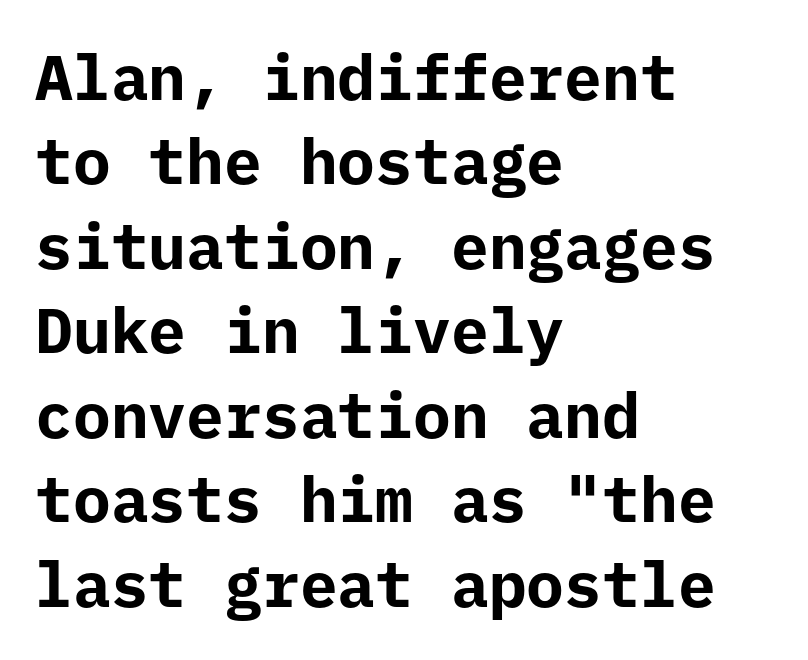
The image shows 63 px bold sans-serif type, upright, monospaced; set left-aligned, normal line spacing (1.34x), normal letter spacing, not underlined; low stroke contrast and a medium x-height.
